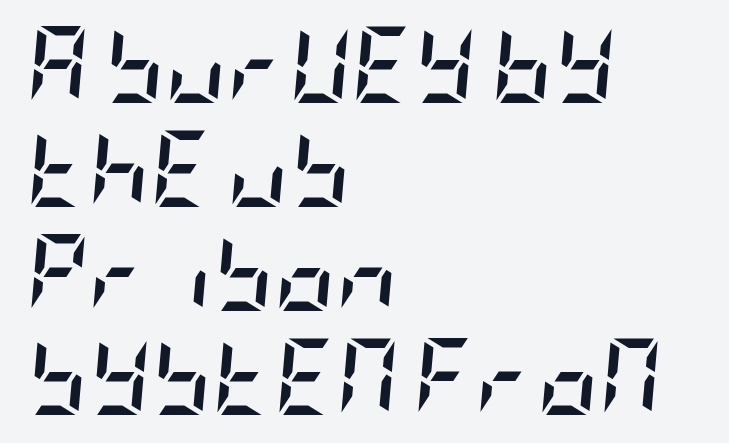
{"italic": "yes", "lean": "right", "slant_degrees": 5, "bold": "yes", "weight": "semibold", "width": "condensed", "stroke_contrast": "low", "x_height": "large", "underline": "no", "align": "left", "line_spacing": "normal", "line_spacing_ratio": 1.37, "letter_spacing": "normal", "letter_spacing_em": 0.0, "glyph_px": 76}
